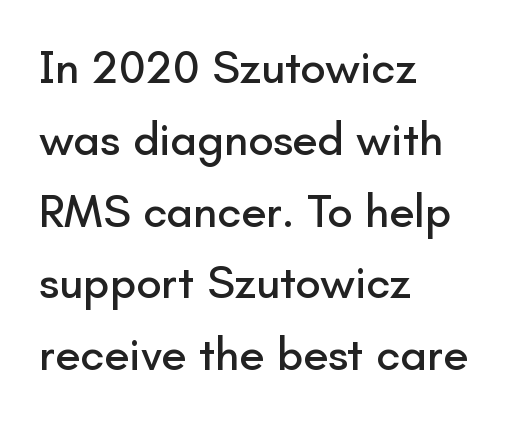
The image shows 46 px sans-serif type, upright; set left-aligned, normal line spacing (1.56x), normal letter spacing, not underlined; low stroke contrast and a small x-height.
